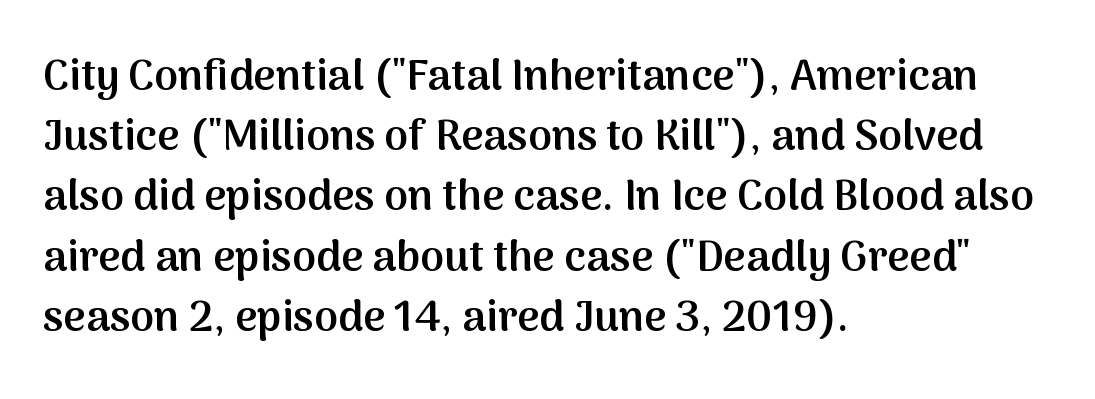
Strokes here are thickened, but only to semibold level. The words here are not underlined. Unlike a traditional serif, this face leaves its strokes unadorned. Does the copy run flush right? No — it runs flush left. Students, observe: this is what conventionally led text looks like. Quick note: not italic, upright.
